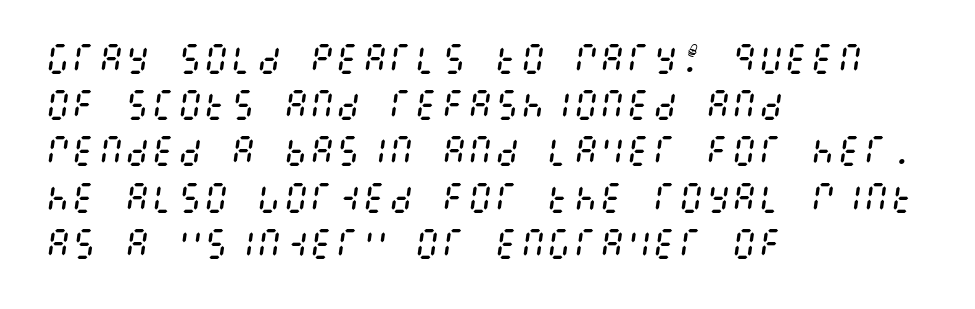
The image shows 33 px regular-weight, condensed type, italic (leaning right); set left-aligned, normal line spacing (1.4x), normal letter spacing, not underlined; medium stroke contrast and a large x-height.
